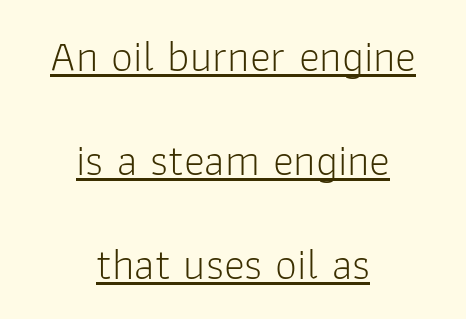
The weight would be labelled regular, book, light, or lighter still. The specimen reads as upright at a glance. Horizontal bands of white between lines are thick stripes. Do the characters align in a grid? No, the font is proportional. Nobody touched the tracking dial on this one.
